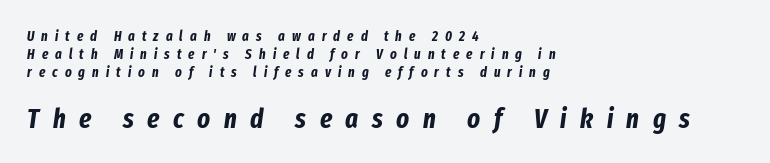
The image shows 27 px bold type, italic (leaning right); set left-aligned, normal line spacing (1.27x), unusually wide letter spacing (+0.5 em), not underlined; the second (bottom) block is 1.93x larger.
